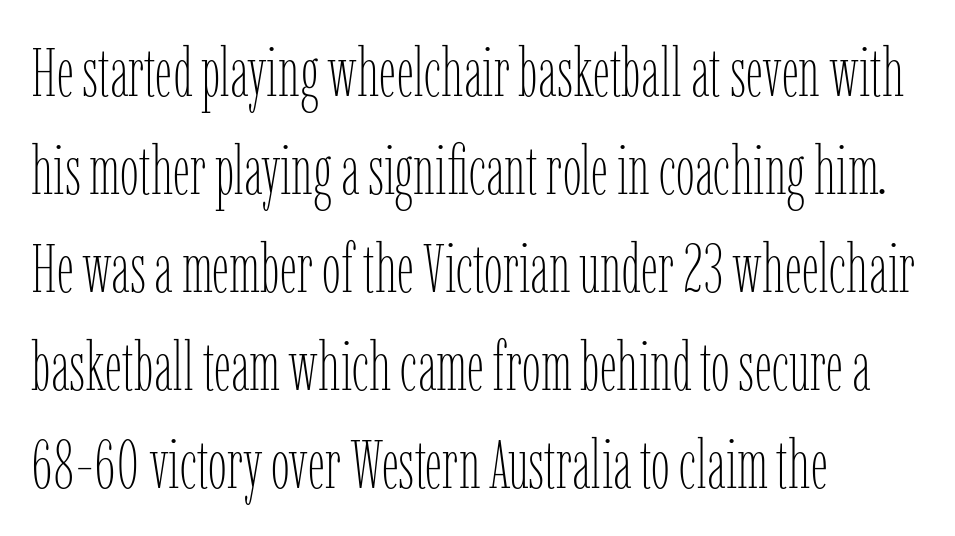
{"italic": "no", "bold": "no", "weight": "thin", "width": "condensed", "stroke_contrast": "low", "x_height": "medium", "monospaced": "no", "underline": "no", "align": "left", "line_spacing": "normal", "line_spacing_ratio": 1.44, "letter_spacing": "normal", "letter_spacing_em": 0.0, "glyph_px": 68}
